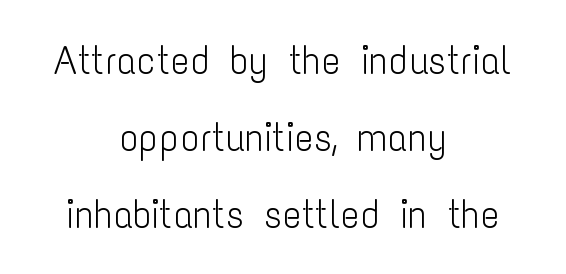
{"serif": "no", "italic": "no", "bold": "no", "weight": "light", "width": "condensed", "stroke_contrast": "low", "x_height": "medium", "monospaced": "no", "underline": "no", "align": "center", "line_spacing": "loose", "line_spacing_ratio": 1.92, "letter_spacing": "normal", "letter_spacing_em": 0.0, "glyph_px": 40}
